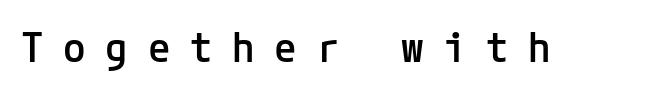
In terms of letterspacing, this is a distinctly airy, spread setting. In terms of letterform style, serifs are entirely absent. Summary of weight: moderately heavy, a semibold. Check the space under the baseline: it is left empty. The specimen reads as upright at a glance.
